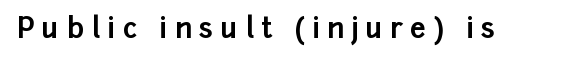
The letters carry no serifs — their stems end cleanly without finishing strokes. I'd describe the lettering as bold — thick and assertive. A typesetter would call this heavily tracked-out type. Lines of text with bare space underneath. Character widths vary here, with narrow letters taking less room than wide ones.
